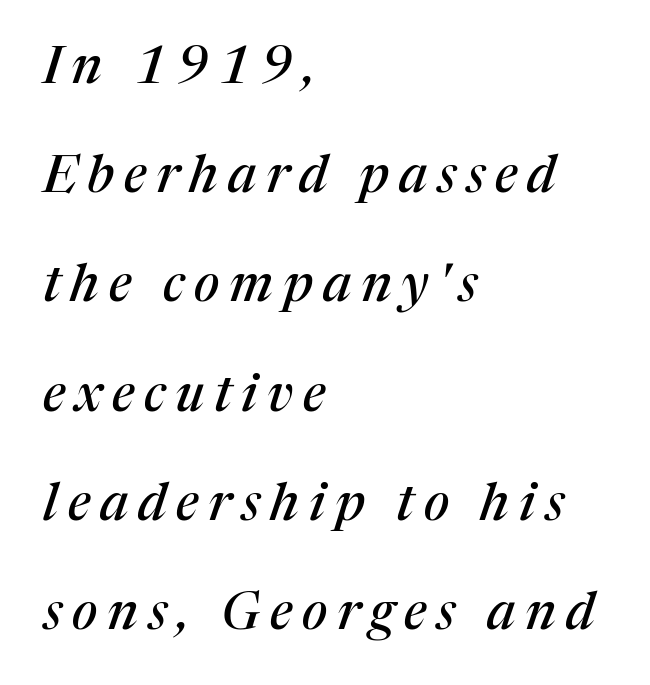
The image shows 52 px serif type, italic (leaning right); set left-aligned, loose line spacing (2.1x), not underlined; medium stroke contrast and a medium x-height.
